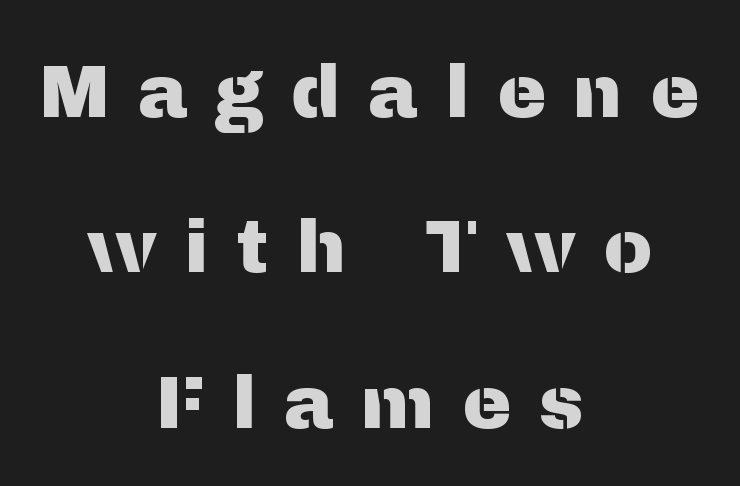
Line starts and ends both wander, symmetrically. A typesetter would call this heavily tracked-out type. Interline gaps are noticeably wide in this sample. The face used here is proportionally spaced, like ordinary book or web type. Every character sits straight up, as roman type does. The rendering shows plain stroke endings on the letterforms — a sans-serif design.
